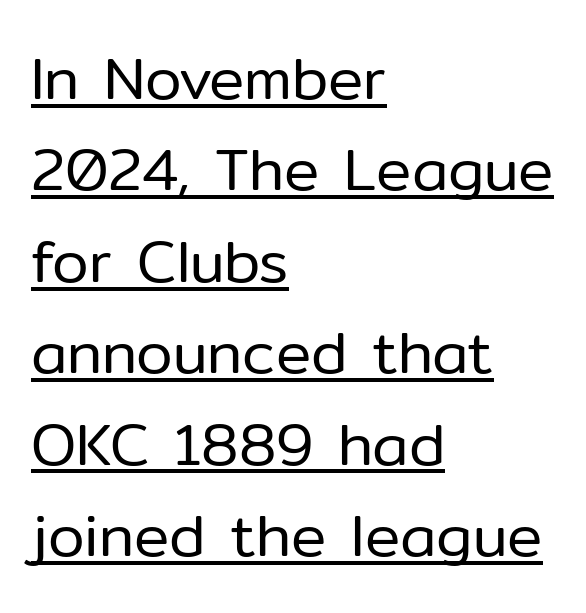
{"serif": "no", "italic": "no", "bold": "no", "weight": "regular", "width": "normal", "stroke_contrast": "low", "x_height": "medium", "monospaced": "no", "underline": "yes", "align": "left", "line_spacing": "normal", "line_spacing_ratio": 1.55, "letter_spacing": "normal", "letter_spacing_em": 0.0, "glyph_px": 59}
